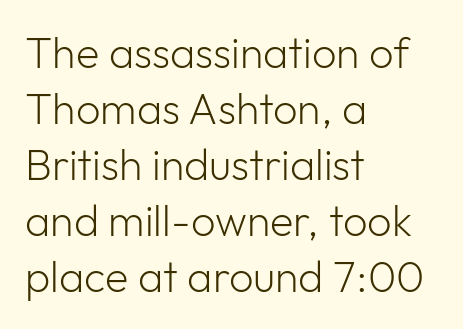
Q: Is the text bold? A: No.
Q: Is the text italic (slanted)? A: No, it is upright.
Q: Is the typeface a serif or a sans-serif typeface? A: Sans-serif.
Q: Is the text underlined? A: No.
Q: How is the paragraph aligned? A: Left-aligned.
Q: Is the spacing between letters normal or unusually wide? A: Normal.
Q: Is the spacing between lines tight, normal or loose? A: Normal.
Q: Width (condensed, normal, or wide)? A: Normal.
Q: Stroke contrast? A: Low.
Q: x-height? A: Medium.
Q: Monospaced? A: No.
